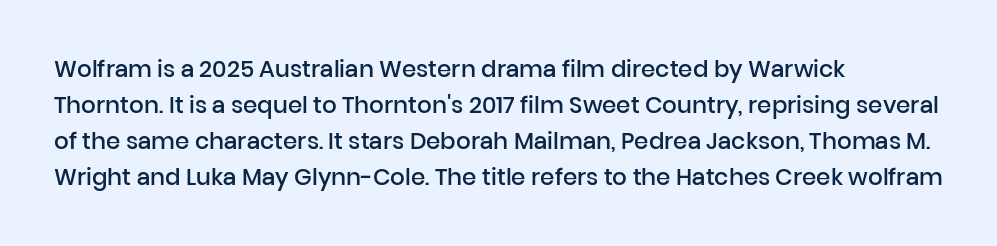
Q: Is the text bold? A: Semi-bold.
Q: Is the text italic (slanted)? A: No, it is upright.
Q: Is the text underlined? A: No.
Q: How is the paragraph aligned? A: Left-aligned.
Q: Is the spacing between letters normal or unusually wide? A: Normal.
Q: Is the spacing between lines tight, normal or loose? A: Normal.
